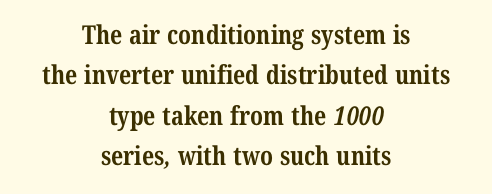
Q: Is the text bold? A: Yes.
Q: Is the text underlined? A: No.
Q: How is the paragraph aligned? A: Centered.
Q: Is the spacing between letters normal or unusually wide? A: Normal.
Q: Is the spacing between lines tight, normal or loose? A: Normal.
